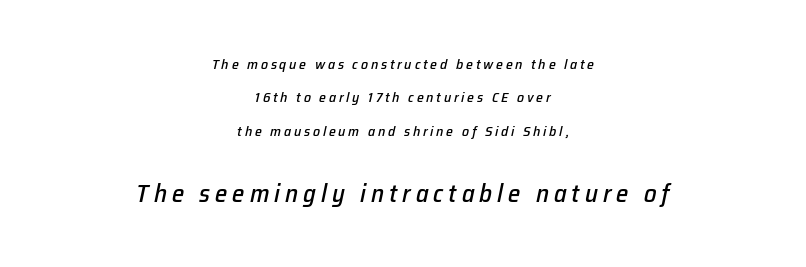
The designer dialed line spacing up above the default. Compared with ordinary roman type, these characters are visibly tilted. The zone under the glyphs is completely vacant. The setting favours the middle, as headings and verse often do. Which of the two is more prominent by size? The second, at the bottom.
